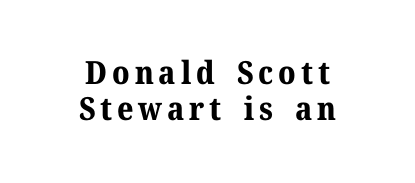
If you folded the block vertically in half, each line would mirror itself in length. The space beneath each line is pristine and unruled. The letters stand upright; this is a roman face. Set as a true bold cut, around the 700 mark. Students, observe: this is what under-led, compact text looks like.
